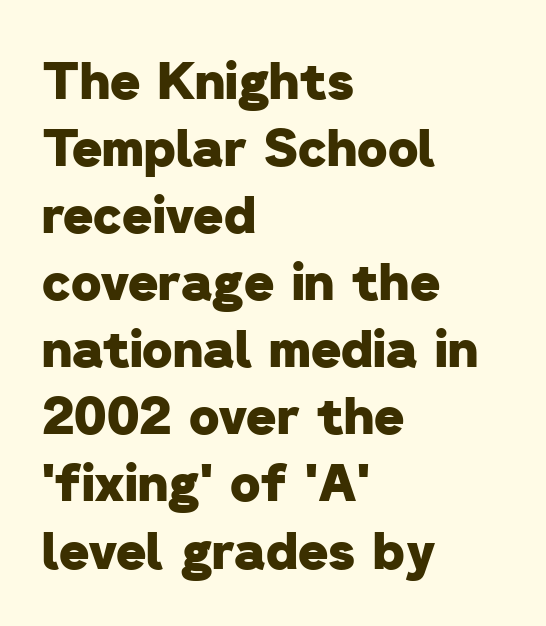
The rendering keeps characters at their native spacing. Beneath every word, the page is bare. Left-aligned paragraph, ragged on the right. The designer left line spacing at the default. Letterform terminals end flat and unadorned throughout the passage. These lines are rendered in a variable-pitch font.
